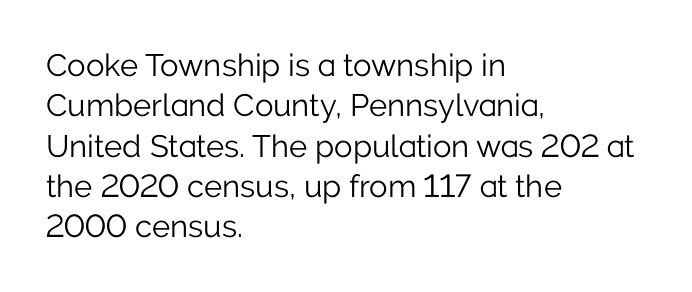
{"serif": "no", "italic": "no", "bold": "no", "weight": "light", "width": "normal", "stroke_contrast": "low", "x_height": "medium", "monospaced": "no", "underline": "no", "align": "left", "line_spacing": "normal", "line_spacing_ratio": 1.3, "letter_spacing": "normal", "letter_spacing_em": 0.0, "glyph_px": 31}
